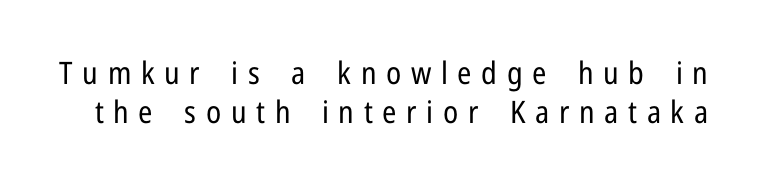
Lines of text with bare space underneath. You can tell it's not italic because the verticals are truly vertical. Characters follow at a spacing far wider than the type designer built in. The rendering uses natural spacing where letterforms have individual widths. Honestly, the row spacing looks completely unremarkable. You can tell from the bare stems that sans-serif type was used.
